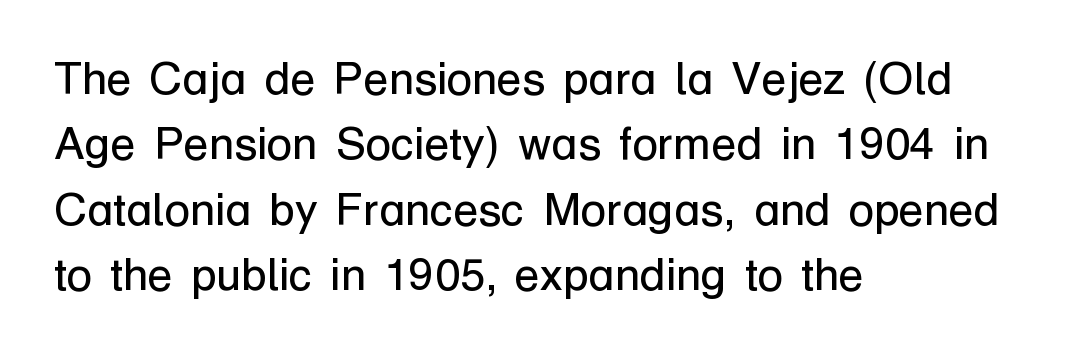
The image shows 46 px regular-weight sans-serif type, upright; set left-aligned, normal line spacing (1.42x), normal letter spacing, not underlined; low stroke contrast and a medium x-height.
